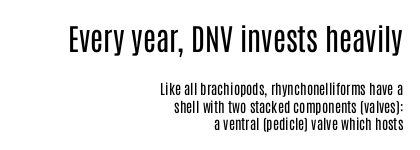
Q: Is the text bold? A: No.
Q: Is the text italic (slanted)? A: No, it is upright.
Q: Is the typeface a serif or a sans-serif typeface? A: Sans-serif.
Q: Is the text underlined? A: No.
Q: How is the paragraph aligned? A: Right-aligned.
Q: Is the spacing between letters normal or unusually wide? A: Normal.
Q: Is the spacing between lines tight, normal or loose? A: Normal.
Q: Which block of text is set in a larger size, the first (top) or the second (bottom)? A: The first (top) one.
Q: Width (condensed, normal, or wide)? A: Condensed.
Q: Stroke contrast? A: Low.
Q: x-height? A: Large.
Q: Monospaced? A: No.
